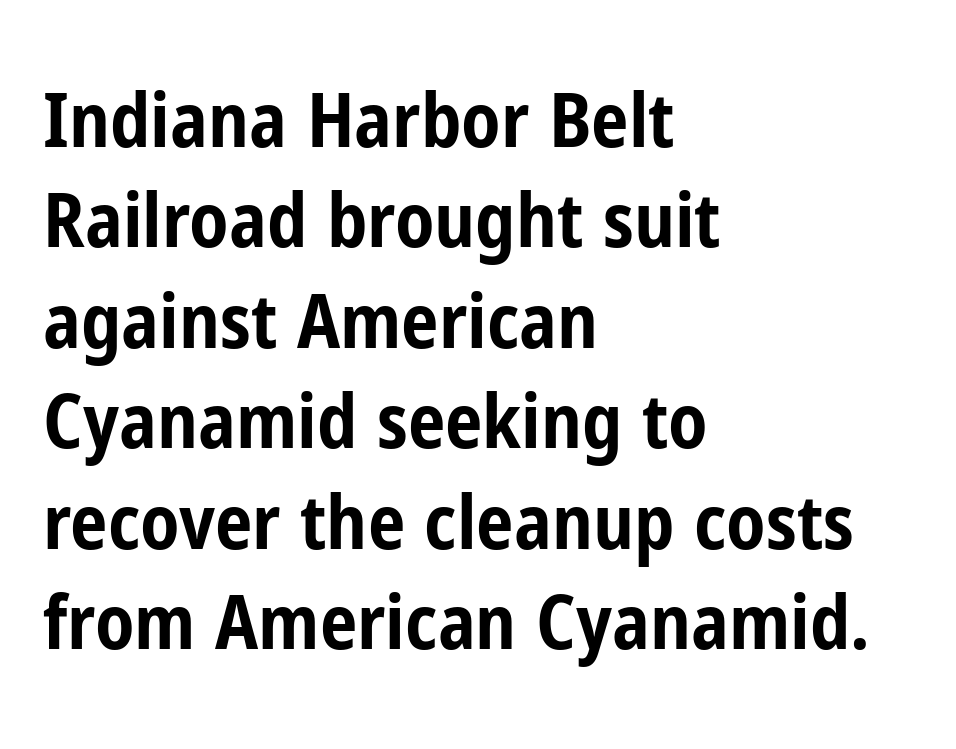
The gaps between neighbouring characters are ordinary and unremarkable. These lines were composed using upright roman letters. A typesetter would call this leading conventional body-copy spacing. Each glyph is drawn with heavy, bold strokes. Casual observation: everything's shoved over to the left.
